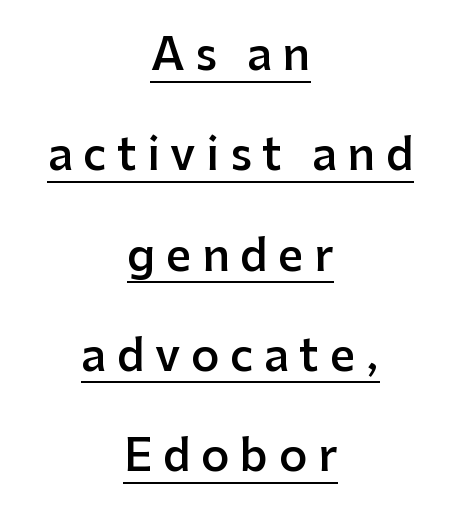
The image shows 44 px semibold sans-serif type, upright; set centered, loose line spacing (2.28x), unusually wide letter spacing (+0.24 em), underlined; low stroke contrast and a medium x-height.
